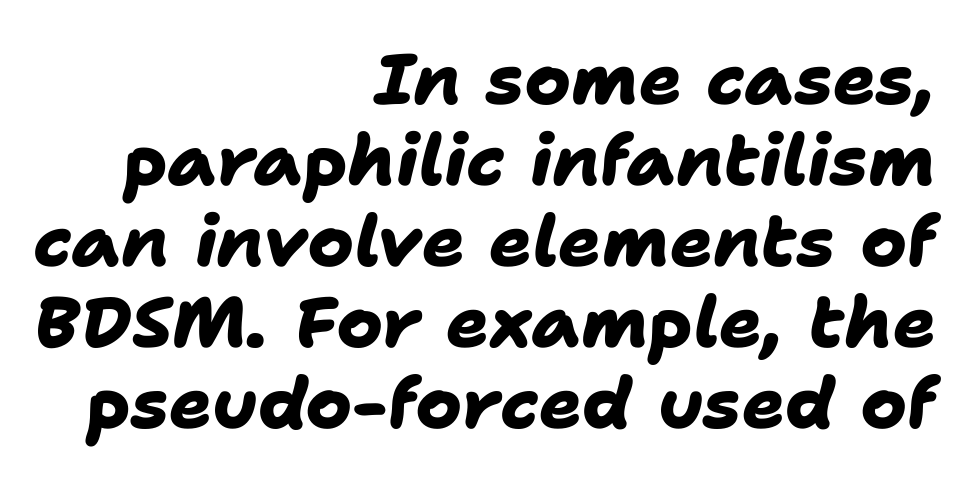
The letters are bold, with thick, heavy strokes. Glyph-to-glyph distance matches everyday printed text. This rendering features lettering with no underline. How would I describe the line gaps? Narrow and economical. The characters display no serif detailing; their extremities are plain.
